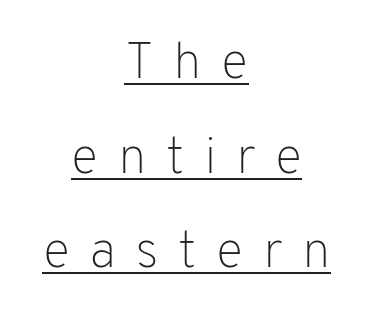
The passage shown has open, widely tracked lettering throughout. The typeface has the unassuming heft of standard copy or less. The face used here is a sans, in the tradition of grotesques and geometrics. The face used here is proportionally spaced, like ordinary book or web type. Both edges are ragged and mirror each other, which tells us the setting is centered.
